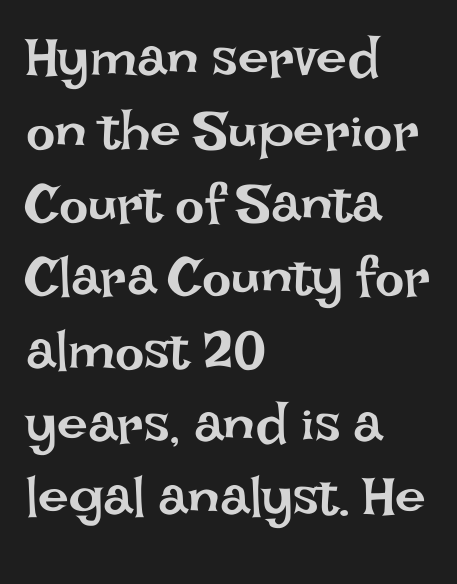
The font's upright variant was chosen for this text. The ragged edge is on the right, which tells us the setting is flush left. What stands out about the letter spacing? Nothing — it is the standard amount. Proportional: the letters do not fall into vertical columns. The lines sit at an ordinary, default distance from one another. The letters look calm and open, with moderate or lighter stems.
